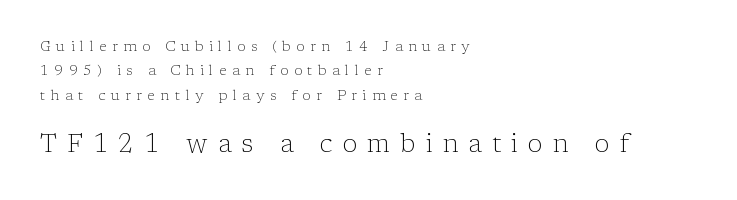
Q: Is the text bold? A: No.
Q: Is the text italic (slanted)? A: No, it is upright.
Q: Is the text underlined? A: No.
Q: How is the paragraph aligned? A: Left-aligned.
Q: Is the spacing between letters normal or unusually wide? A: Unusually wide.
Q: Which block of text is set in a larger size, the first (top) or the second (bottom)? A: The second (bottom) one.
